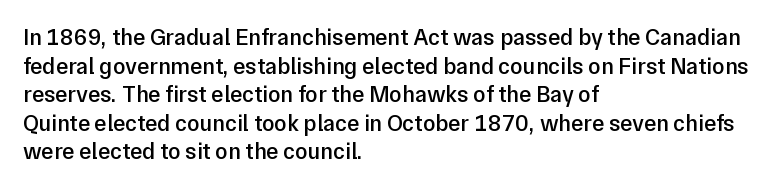
{"italic": "no", "bold": "semi", "underline": "no", "align": "left", "line_spacing_ratio": 1.24, "letter_spacing": "normal", "letter_spacing_em": 0.0, "glyph_px": 23}
